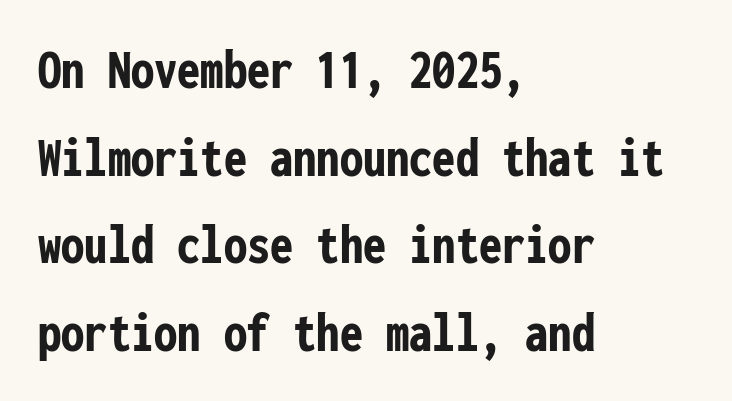
The image shows 58 px semibold, condensed sans-serif type, upright, monospaced; set left-aligned, normal line spacing (1.51x), normal letter spacing, not underlined; low stroke contrast and a medium x-height.
